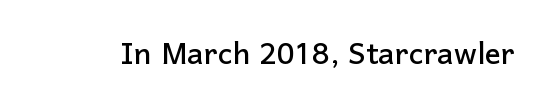
{"serif": "no", "italic": "no", "width": "normal", "stroke_contrast": "low", "x_height": "medium", "monospaced": "no", "underline": "no", "letter_spacing": "normal", "letter_spacing_em": 0.0, "glyph_px": 40}
